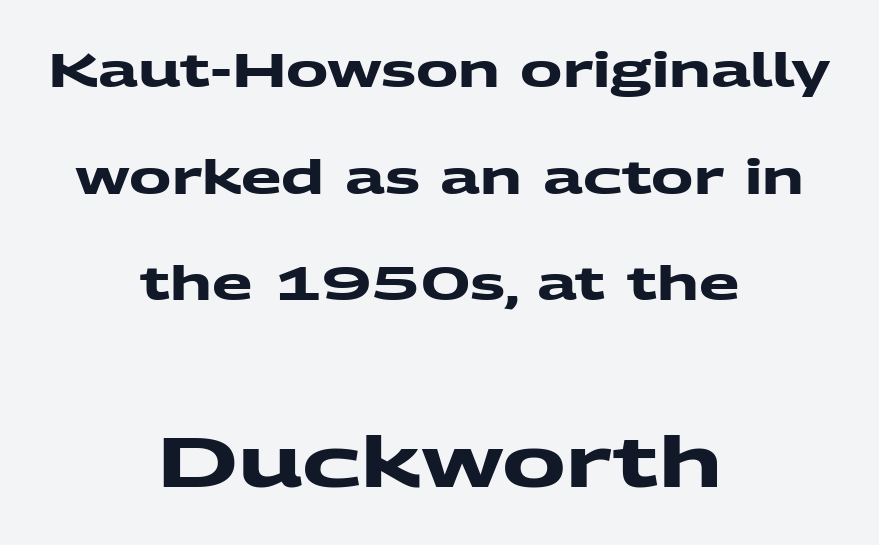
{"serif": "no", "bold": "yes", "weight": "heavy", "width": "wide", "stroke_contrast": "medium", "x_height": "medium", "monospaced": "no", "underline": "no", "align": "center", "line_spacing": "loose", "line_spacing_ratio": 2.27, "letter_spacing": "normal", "letter_spacing_em": 0.0, "larger_block": "second", "size_ratio": 1.51, "glyph_px": 71}
